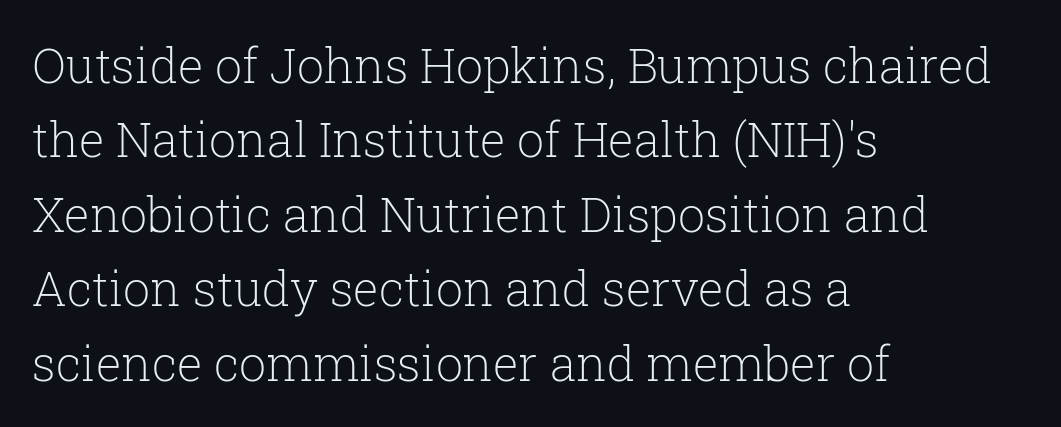
{"serif": "yes", "italic": "no", "bold": "no", "weight": "light", "width": "normal", "stroke_contrast": "low", "x_height": "medium", "monospaced": "no", "underline": "no", "align": "left", "line_spacing": "normal", "line_spacing_ratio": 1.55, "letter_spacing": "normal", "letter_spacing_em": 0.0, "glyph_px": 48}
